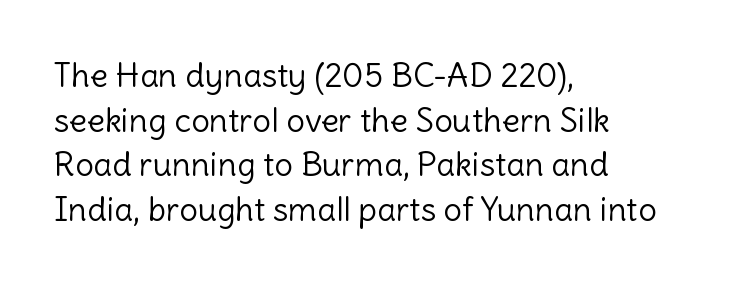
Q: Is the text bold? A: No.
Q: Is the text italic (slanted)? A: No, it is upright.
Q: Is the typeface a serif or a sans-serif typeface? A: Sans-serif.
Q: Is the text underlined? A: No.
Q: How is the paragraph aligned? A: Left-aligned.
Q: Is the spacing between letters normal or unusually wide? A: Normal.
Q: Is the spacing between lines tight, normal or loose? A: Normal.
Q: Width (condensed, normal, or wide)? A: Normal.
Q: x-height? A: Medium.
Q: Monospaced? A: No.
